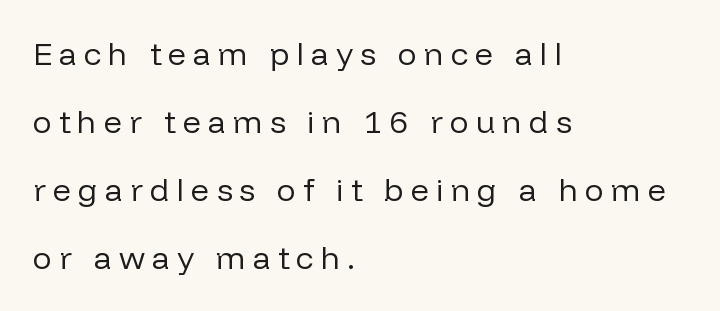
Compared with a centered layout, this one pins lines to the left instead. The letters advance in unequal steps, a hallmark of proportional type. The vertical gap from one line to the next is large. The typesetting does not lean heavy: it is not bold. This rendering employs a face without finishing strokes, i.e., a sans-serif. This is the regular roman posture of the typeface.
